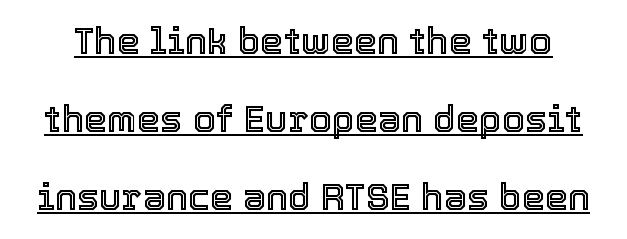
Q: Is the text italic (slanted)? A: No, it is upright.
Q: Is the text underlined? A: Yes.
Q: Is the spacing between letters normal or unusually wide? A: Normal.
Q: Is the spacing between lines tight, normal or loose? A: Loose.
Q: Width (condensed, normal, or wide)? A: Normal.
Q: x-height? A: Medium.
Q: Monospaced? A: No.
